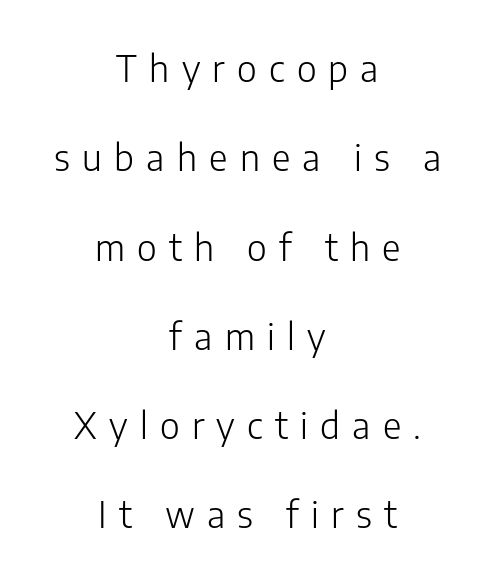
{"serif": "no", "italic": "no", "bold": "no", "weight": "light", "width": "normal", "stroke_contrast": "low", "x_height": "medium", "monospaced": "no", "underline": "no", "align": "center", "line_spacing": "loose", "line_spacing_ratio": 2.48, "letter_spacing": "wide", "letter_spacing_em": 0.34, "glyph_px": 36}
